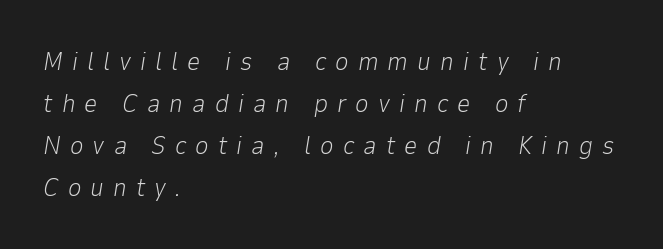
{"italic": "yes", "lean": "right", "slant_degrees": 9, "bold": "no", "underline": "no", "align": "left", "line_spacing": "normal", "line_spacing_ratio": 1.61, "letter_spacing": "wide", "letter_spacing_em": 0.35, "glyph_px": 26}
